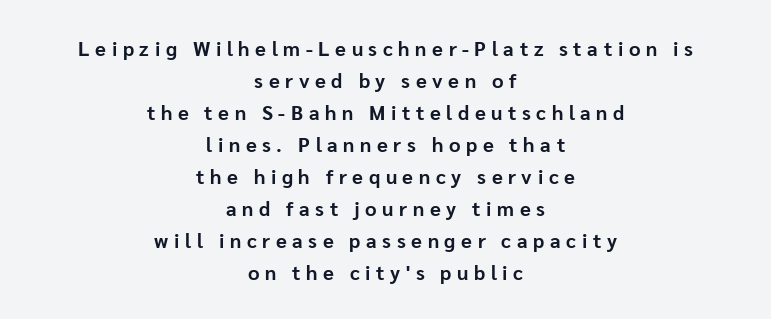
The image shows 20 px bold type, upright; set centered, normal line spacing (1.6x), unusually wide letter spacing (+0.28 em), not underlined.
